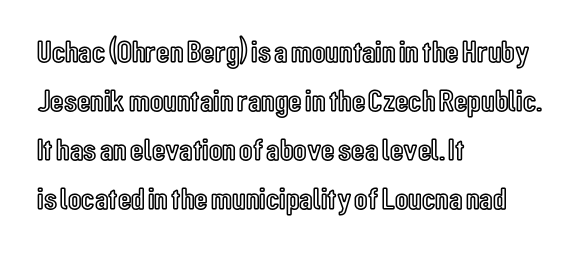
{"italic": "no", "width": "condensed", "x_height": "medium", "monospaced": "no", "underline": "no", "align": "left", "line_spacing": "normal", "line_spacing_ratio": 1.58, "letter_spacing": "normal", "letter_spacing_em": 0.0, "glyph_px": 31}
